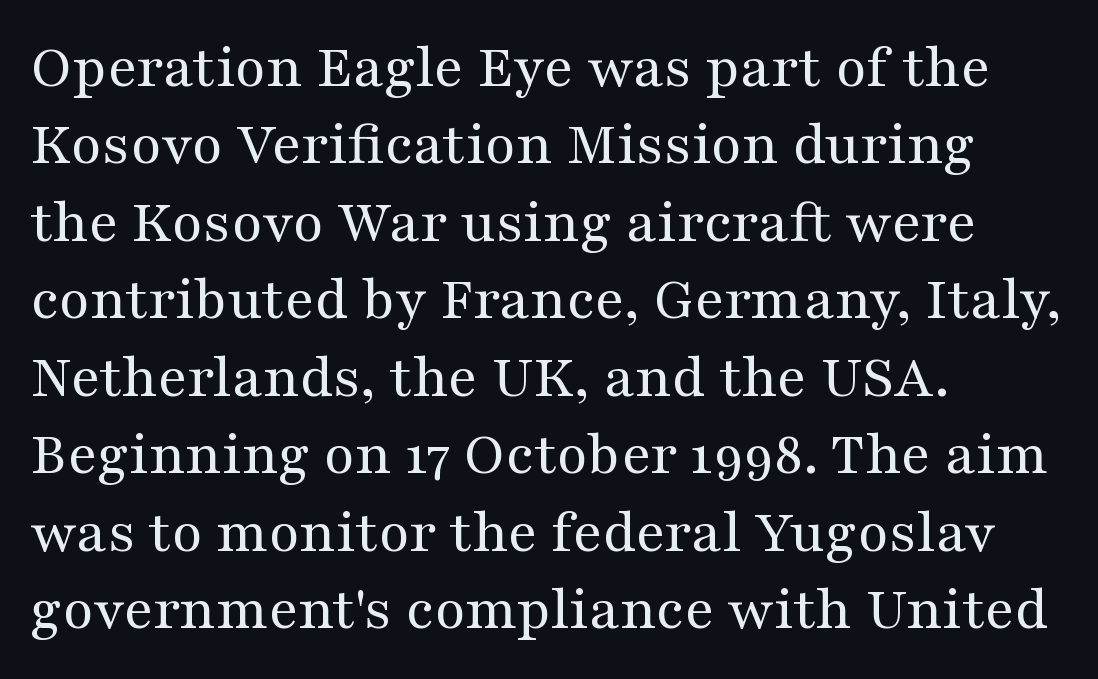
The image shows 63 px regular-weight, wide serif type, upright; set left-aligned, line spacing 1.23x, normal letter spacing, not underlined; medium stroke contrast and a medium x-height.
